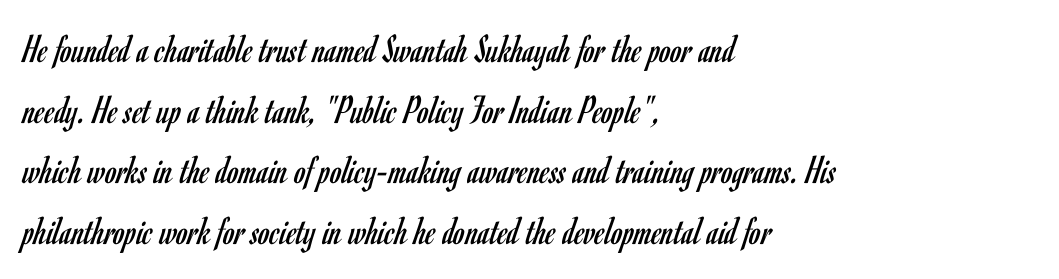
{"serif": "no", "bold": "no", "weight": "regular", "width": "condensed", "stroke_contrast": "low", "x_height": "small", "monospaced": "no", "underline": "no", "align": "left", "line_spacing": "normal", "line_spacing_ratio": 1.48, "letter_spacing": "normal", "letter_spacing_em": 0.0, "glyph_px": 41}
